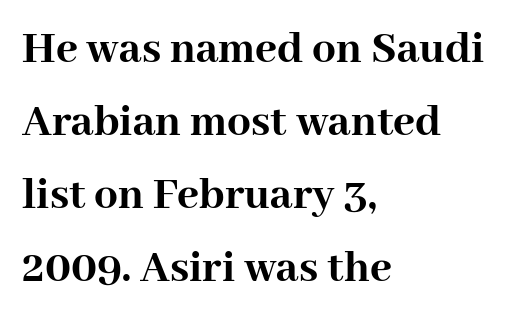
The image shows 47 px semibold serif type, upright; set left-aligned, normal line spacing (1.55x), normal letter spacing, not underlined; high stroke contrast and a medium x-height.
